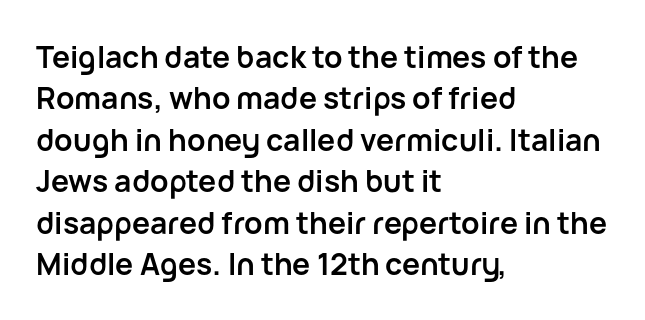
Q: Is the text bold? A: Yes.
Q: Is the text italic (slanted)? A: No, it is upright.
Q: Is the typeface a serif or a sans-serif typeface? A: Sans-serif.
Q: Is the text underlined? A: No.
Q: How is the paragraph aligned? A: Left-aligned.
Q: Is the spacing between letters normal or unusually wide? A: Normal.
Q: Is the spacing between lines tight, normal or loose? A: Normal.
Q: Width (condensed, normal, or wide)? A: Normal.
Q: Stroke contrast? A: Low.
Q: x-height? A: Medium.
Q: Monospaced? A: No.
